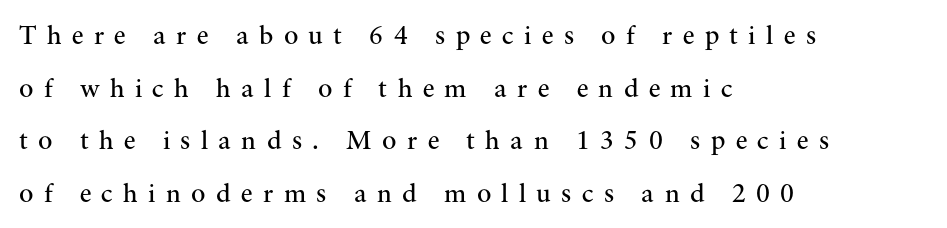
Beneath every word, the page is bare. A roman cut, with each character standing at attention. Stroke mass is kept to a normal reading level or below. Words appear elongated and porous because spacing is wide.
